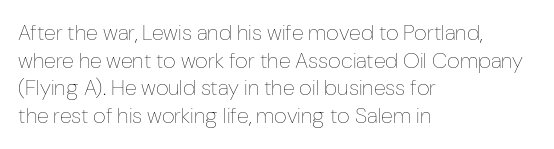
The image shows 22 px text type, upright; set left-aligned, normal line spacing (1.26x), normal letter spacing, not underlined.
